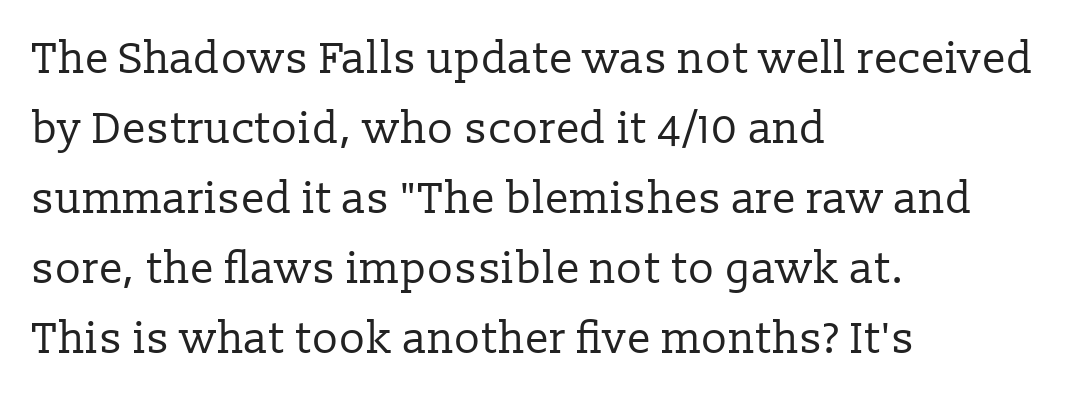
{"serif": "yes", "italic": "no", "bold": "no", "weight": "regular", "width": "normal", "stroke_contrast": "low", "x_height": "medium", "monospaced": "no", "underline": "no", "align": "left", "line_spacing": "normal", "line_spacing_ratio": 1.59, "letter_spacing": "normal", "letter_spacing_em": 0.0, "glyph_px": 44}
